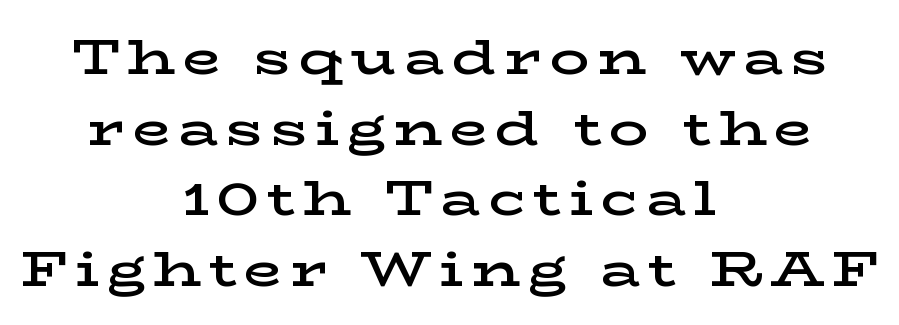
{"serif": "yes", "italic": "no", "bold": "semi", "weight": "semibold", "width": "wide", "stroke_contrast": "low", "x_height": "medium", "monospaced": "no", "underline": "no", "align": "center", "line_spacing": "normal", "line_spacing_ratio": 1.44, "glyph_px": 49}
